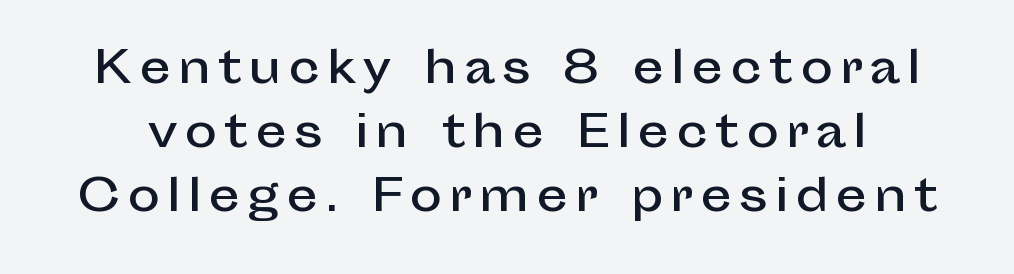
The image shows 44 px sans-serif type, upright; set normal line spacing (1.46x), not underlined; low stroke contrast and a medium x-height.
